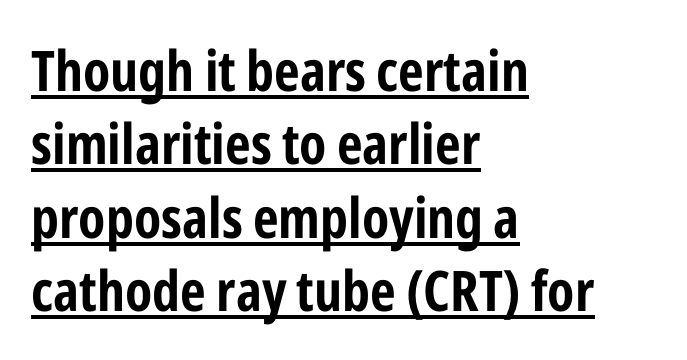
Q: Is the text bold? A: Yes.
Q: Is the text italic (slanted)? A: No, it is upright.
Q: Is the typeface a serif or a sans-serif typeface? A: Sans-serif.
Q: Is the text underlined? A: Yes.
Q: How is the paragraph aligned? A: Left-aligned.
Q: Is the spacing between letters normal or unusually wide? A: Normal.
Q: Is the spacing between lines tight, normal or loose? A: Normal.
Q: Width (condensed, normal, or wide)? A: Condensed.
Q: Stroke contrast? A: Low.
Q: x-height? A: Medium.
Q: Monospaced? A: No.
